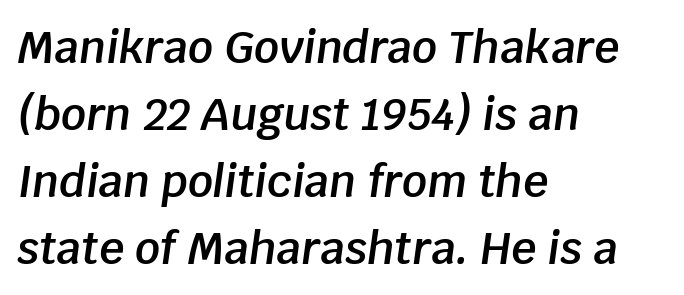
Spacing verdict: proportional, widths tailored to each character. This sample keeps an unexceptional amount of space between lines. This is oblique type, the kind used for emphasis or titles. The rendering anchors every line to the left-hand side.
